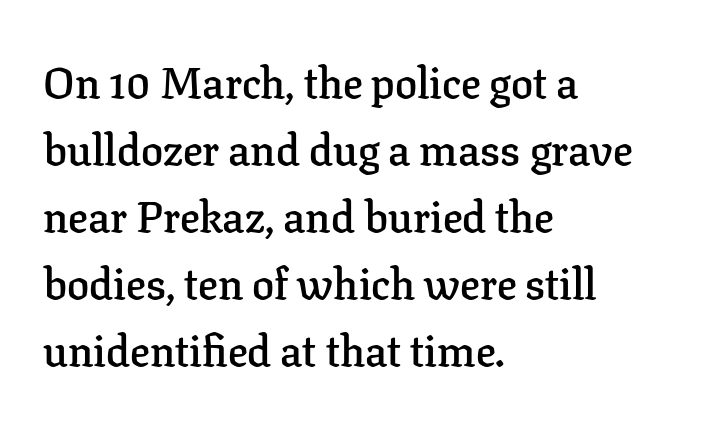
{"serif": "yes", "italic": "no", "bold": "semi", "weight": "semibold", "width": "normal", "stroke_contrast": "low", "x_height": "medium", "monospaced": "no", "underline": "no", "align": "left", "line_spacing": "normal", "line_spacing_ratio": 1.52, "letter_spacing": "normal", "letter_spacing_em": 0.0, "glyph_px": 44}
